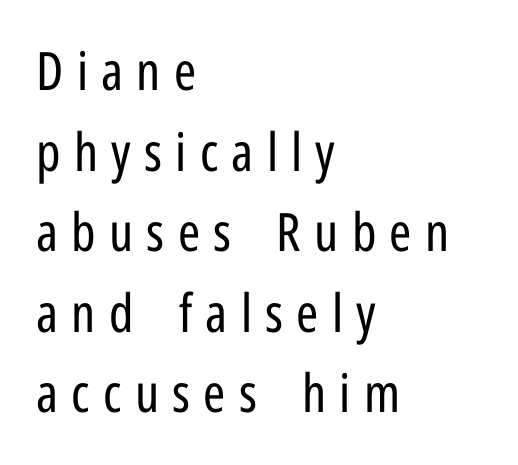
Is this a heavy cut? Hardly; it is regular or lighter. The lines sit at an ordinary, default distance from one another. This sample uses an upright cut, with every glyph sitting square on the baseline. This rendering employs a face without finishing strokes, i.e., a sans-serif.
